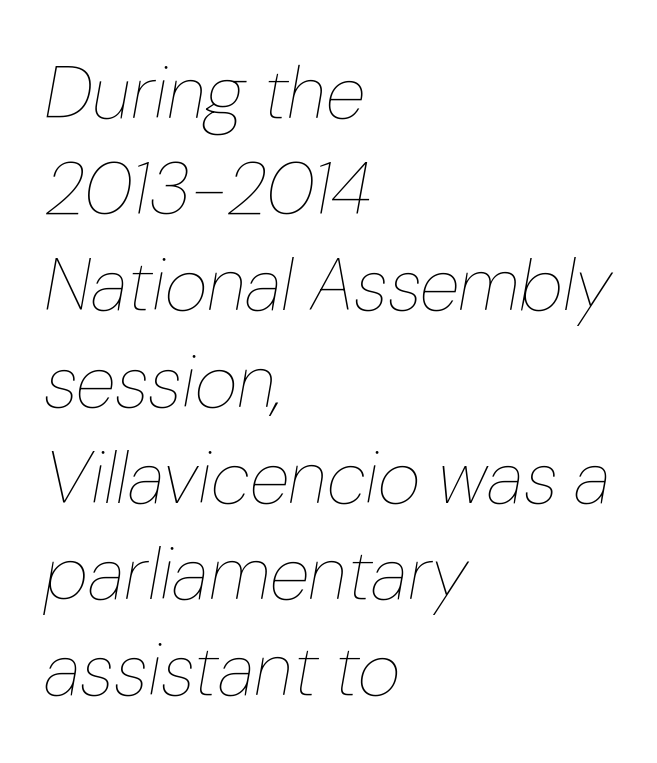
Q: Is the text bold? A: No.
Q: Is the text italic (slanted)? A: Yes, it leans right by about 10 degrees.
Q: Is the text underlined? A: No.
Q: How is the paragraph aligned? A: Left-aligned.
Q: Is the spacing between letters normal or unusually wide? A: Normal.
Q: Is the spacing between lines tight, normal or loose? A: Normal.
Q: Width (condensed, normal, or wide)? A: Normal.
Q: Stroke contrast? A: Low.
Q: x-height? A: Medium.
Q: Monospaced? A: No.
